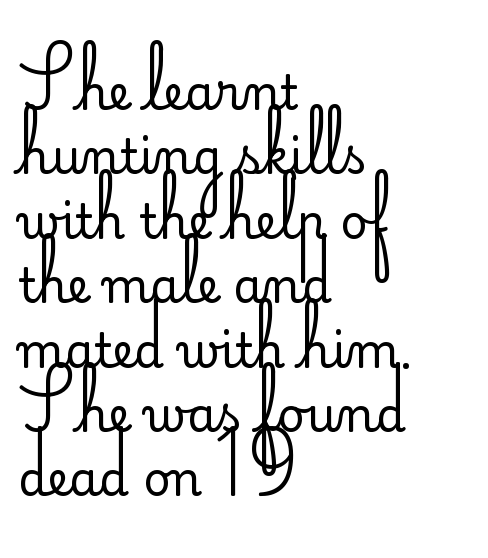
The image shows 47 px regular-weight sans-serif type, upright; set left-aligned, normal line spacing (1.37x), normal letter spacing, not underlined; low stroke contrast and a small x-height.
